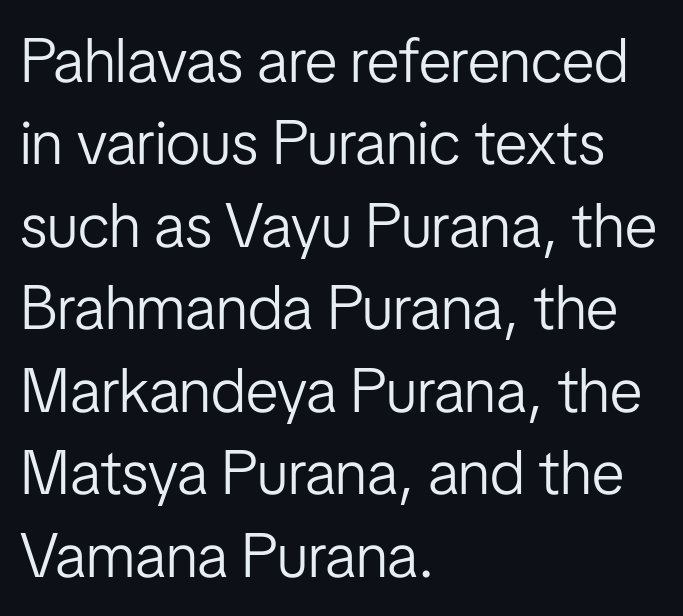
The ragged edge is on the right, which tells us the setting is flush left. Note the varied advance widths — an 'i' is clearly narrower than an 'm'. On a weight scale, this lands at 450 or below. Inter-character spacing is left at the font's built-in metrics. Vertical spacing — default. It's the straight-up-and-down kind of type.
